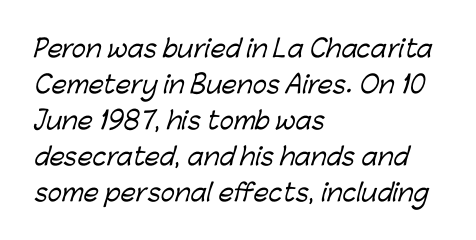
The image shows 24 px text type; set left-aligned, normal line spacing (1.5x), normal letter spacing, not underlined.
